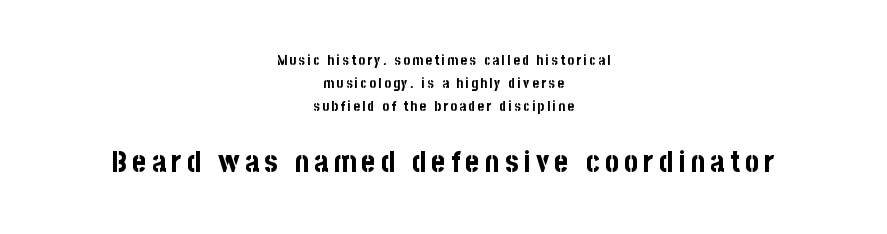
Q: Is the text bold? A: Yes.
Q: Is the text italic (slanted)? A: No, it is upright.
Q: Is the typeface a serif or a sans-serif typeface? A: Sans-serif.
Q: Is the text underlined? A: No.
Q: How is the paragraph aligned? A: Centered.
Q: Is the spacing between lines tight, normal or loose? A: Normal.
Q: Which block of text is set in a larger size, the first (top) or the second (bottom)? A: The second (bottom) one.
Q: Width (condensed, normal, or wide)? A: Condensed.
Q: Stroke contrast? A: Low.
Q: x-height? A: Large.
Q: Monospaced? A: No.
